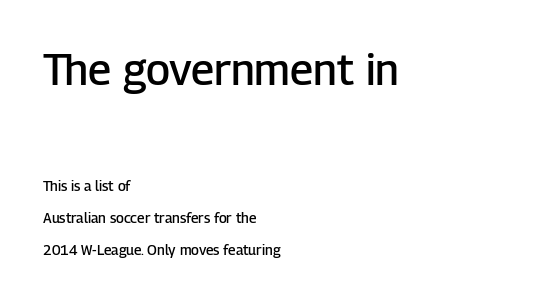
The image shows 43 px semibold sans-serif type, upright; set left-aligned, loose line spacing (2.31x), normal letter spacing, not underlined; the first (top) block is 3.07x larger; low stroke contrast and a medium x-height.
